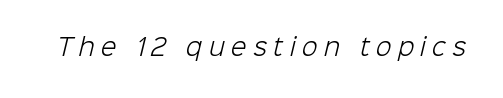
Type without underlining. Tracking value appears strongly positive — letters spread wide. The strokes are not fattened; the text isn't bold.
